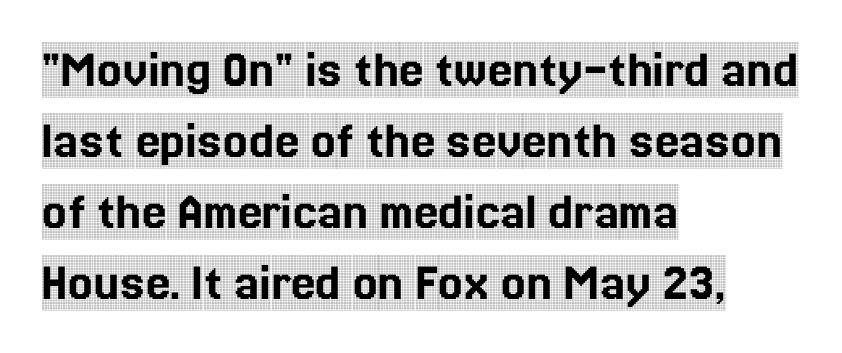
Glance below the letters and you will spot only blank space. The passage is arranged the way most books set body copy — flush left. The face used here is proportionally spaced, like ordinary book or web type. Vertical spacing — default. Every stem runs plumb, perpendicular to the baseline.
